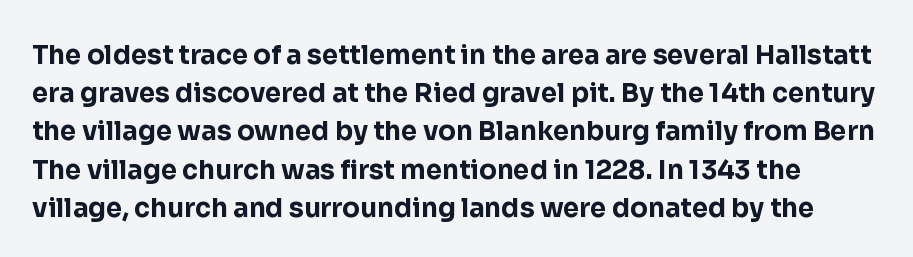
Is the type bold? Yes — the strokes are clearly thick and heavy. Has an underline been added? It has not. How are the letters spaced? Ordinarily, with no added tracking. A typesetter would call this leading conventional body-copy spacing.
